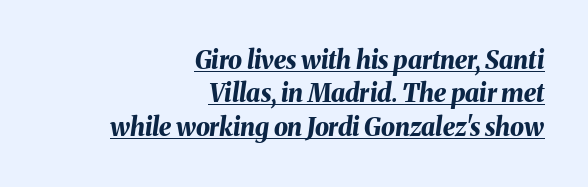
Q: Is the text bold? A: Yes.
Q: Is the text italic (slanted)? A: Yes, it leans right by about 8 degrees.
Q: Is the text underlined? A: Yes.
Q: How is the paragraph aligned? A: Right-aligned.
Q: Is the spacing between letters normal or unusually wide? A: Normal.
Q: Is the spacing between lines tight, normal or loose? A: Normal.
